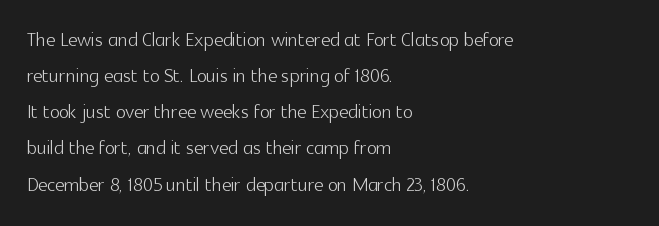
{"italic": "no", "bold": "no", "underline": "no", "align": "left", "line_spacing": "normal", "line_spacing_ratio": 1.39, "letter_spacing": "normal", "letter_spacing_em": 0.0, "glyph_px": 26}
